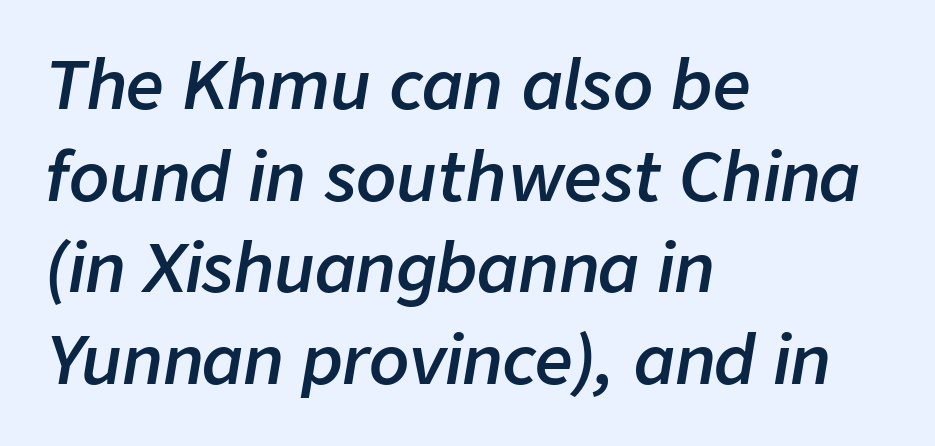
In terms of posture, this sample is oblique. This rendering leaves character spacing at its baseline value. A clean baseline with only descenders dipping below it. Proportional: the letters do not fall into vertical columns.
